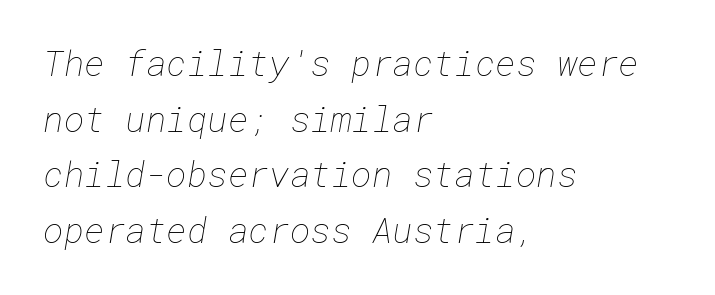
The image shows 35 px thin type; set left-aligned, normal line spacing (1.59x), normal letter spacing, not underlined; low stroke contrast and a medium x-height.
